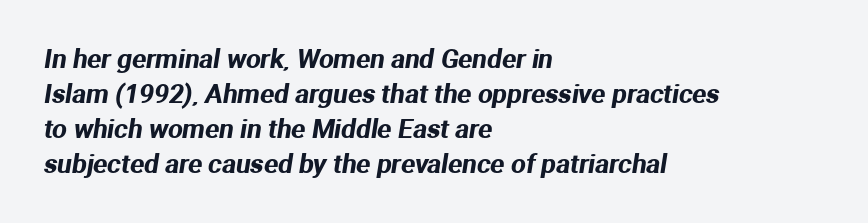
Glance below the letters and you will spot only blank space. A typesetter would call this leading conventional body-copy spacing. Nothing unusual about the tracking: characters are spaced as the font intends. The text block is weighted toward the left margin, trailing off unevenly rightward.
